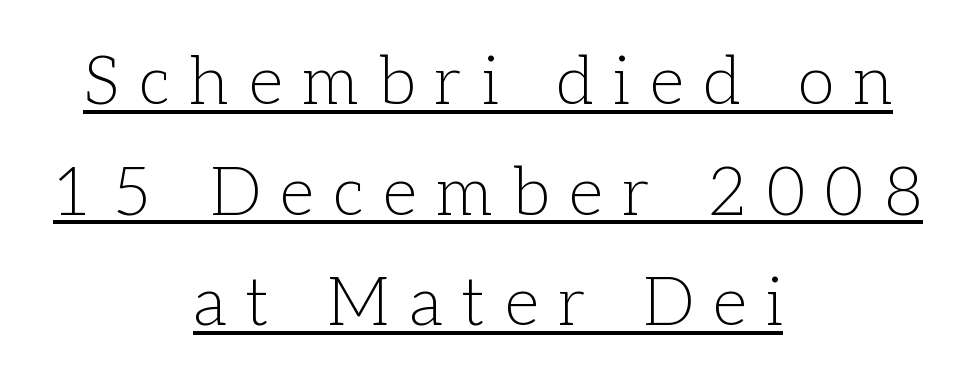
Q: Is the text bold? A: No.
Q: Is the text italic (slanted)? A: No, it is upright.
Q: Is the typeface a serif or a sans-serif typeface? A: Serif.
Q: Is the text underlined? A: Yes.
Q: How is the paragraph aligned? A: Centered.
Q: Is the spacing between letters normal or unusually wide? A: Unusually wide.
Q: Is the spacing between lines tight, normal or loose? A: Normal.
Q: Width (condensed, normal, or wide)? A: Normal.
Q: Stroke contrast? A: Low.
Q: x-height? A: Medium.
Q: Monospaced? A: No.
